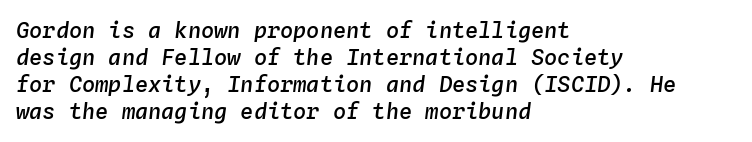
{"italic": "yes", "lean": "right", "slant_degrees": 4, "bold": "semi", "underline": "no", "align": "left", "line_spacing_ratio": 1.23, "letter_spacing": "normal", "letter_spacing_em": 0.0, "glyph_px": 22}
